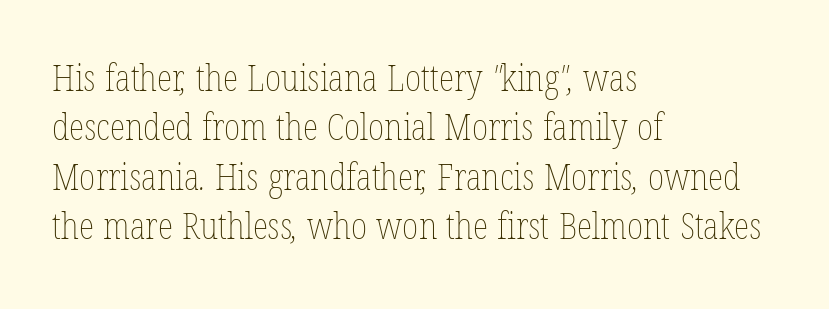
{"bold": "no", "weight": "thin", "width": "condensed", "stroke_contrast": "low", "x_height": "medium", "monospaced": "no", "underline": "no", "align": "left", "line_spacing": "normal", "line_spacing_ratio": 1.37, "letter_spacing": "normal", "letter_spacing_em": 0.0, "glyph_px": 36}
